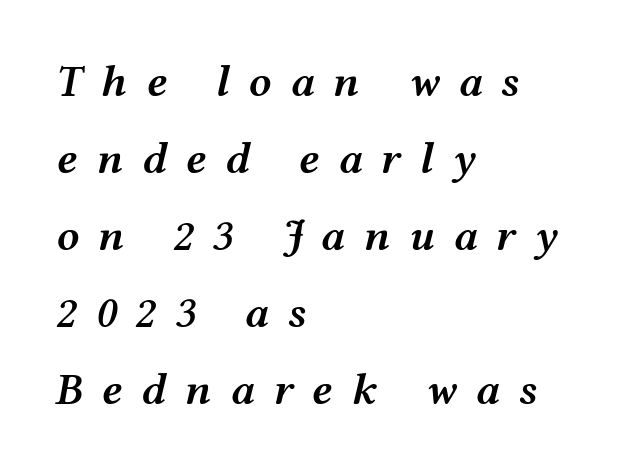
Set as a demibold, roughly 600 on the weight scale. Lines of text with bare space underneath. A student would call this left alignment; a typographer would say flush left, rag right. The text carries the slant typical of an italic or oblique font.
